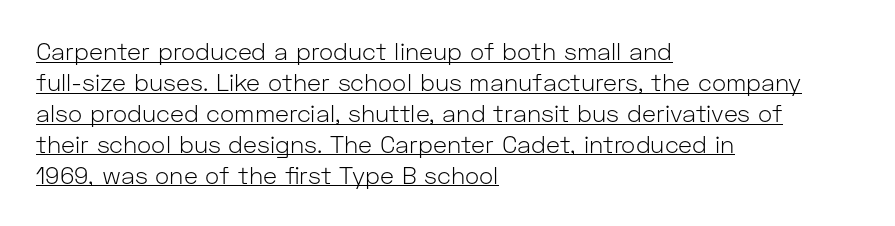
The image shows 24 px text type, upright; set left-aligned, normal line spacing (1.29x), normal letter spacing, underlined.
